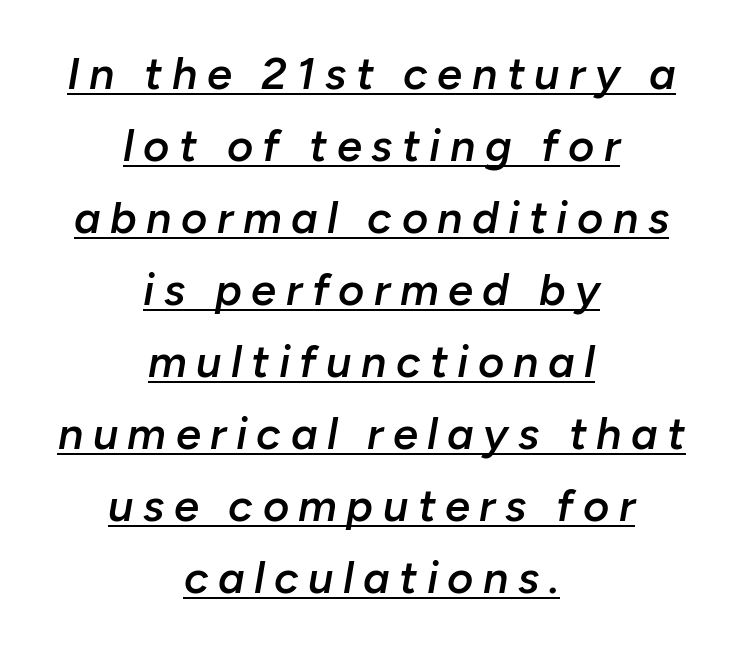
{"italic": "yes", "lean": "right", "slant_degrees": 10, "bold": "semi", "weight": "semibold", "width": "normal", "stroke_contrast": "low", "x_height": "medium", "monospaced": "no", "underline": "yes", "align": "center", "line_spacing": "normal", "line_spacing_ratio": 1.6, "letter_spacing": "wide", "letter_spacing_em": 0.21, "glyph_px": 45}
